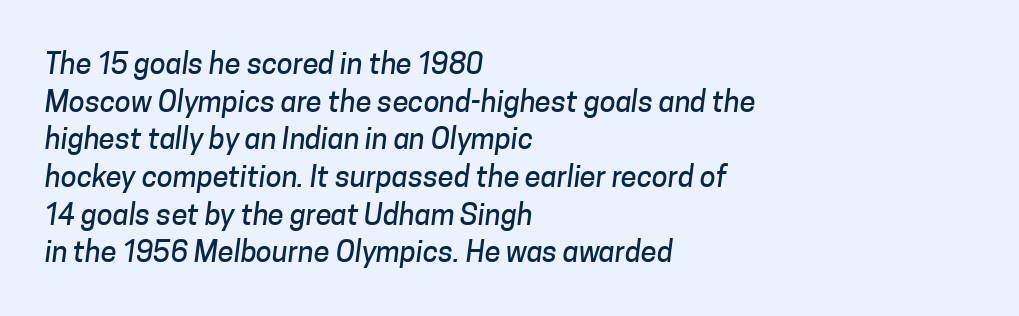
Vertical spacing — default. Each word holds together tightly as a unit, with standard inter-letter gaps. Horizontally, the lines are justified to the leading edge only. The designer went with a sans here, leaving each stem footless. The words here are not underlined.
